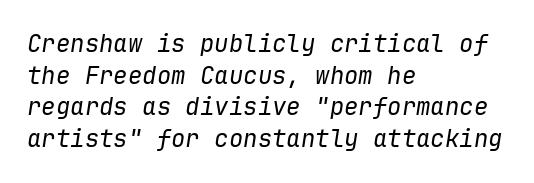
{"italic": "yes", "lean": "right", "slant_degrees": 9, "bold": "no", "underline": "no", "align": "left", "line_spacing": "normal", "line_spacing_ratio": 1.32, "letter_spacing": "normal", "letter_spacing_em": 0.0, "glyph_px": 24}
